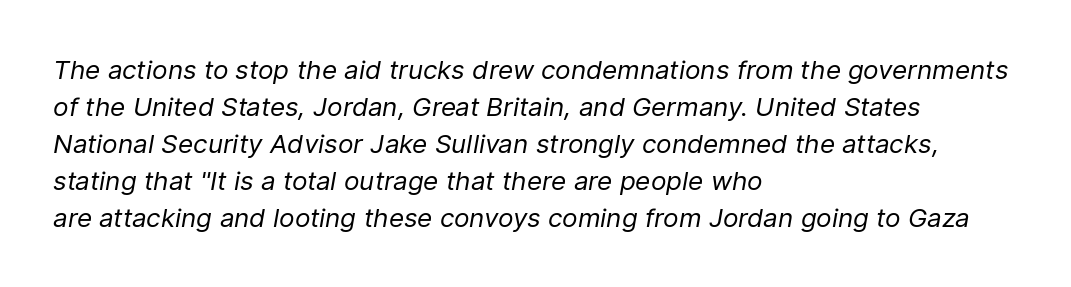
Q: Is the text bold? A: No.
Q: Is the text italic (slanted)? A: Yes, it leans right by about 9 degrees.
Q: Is the text underlined? A: No.
Q: How is the paragraph aligned? A: Left-aligned.
Q: Is the spacing between letters normal or unusually wide? A: Normal.
Q: Is the spacing between lines tight, normal or loose? A: Normal.
